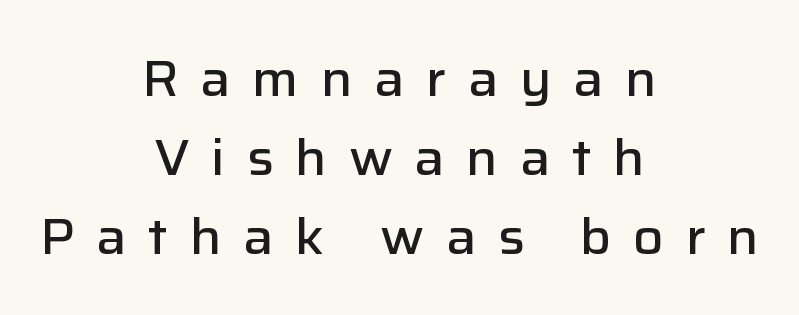
{"serif": "no", "italic": "no", "bold": "semi", "weight": "semibold", "width": "normal", "stroke_contrast": "low", "x_height": "medium", "monospaced": "no", "underline": "no", "align": "center", "line_spacing": "normal", "line_spacing_ratio": 1.58, "letter_spacing": "wide", "letter_spacing_em": 0.43, "glyph_px": 50}
